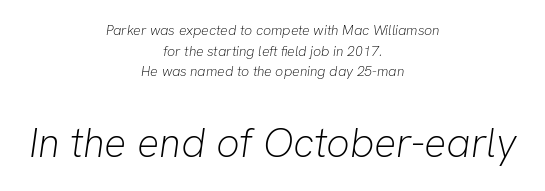
The image shows 41 px light type, italic (leaning right); set centered, normal line spacing (1.47x), normal letter spacing, not underlined; the second (bottom) block is 2.93x larger; low stroke contrast and a medium x-height.
